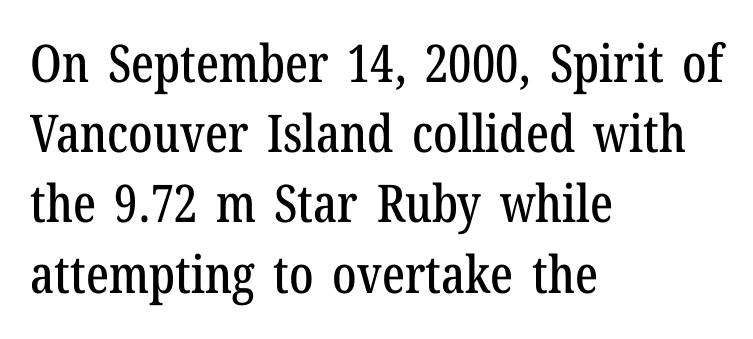
The image shows 52 px condensed serif type, upright; set left-aligned, normal line spacing (1.35x), normal letter spacing, not underlined; low stroke contrast and a medium x-height.
